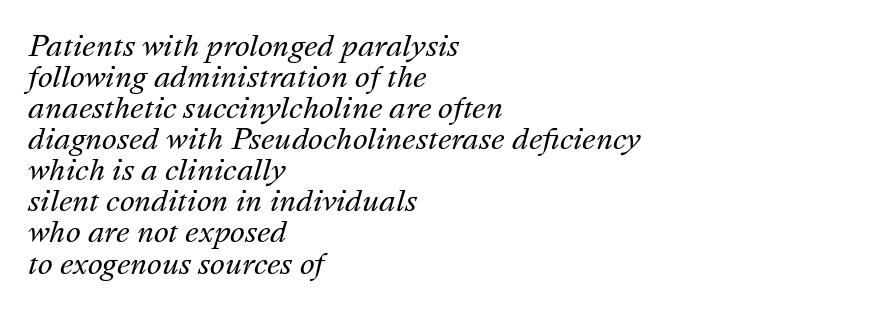
{"italic": "yes", "lean": "right", "slant_degrees": 16, "bold": "no", "weight": "regular", "width": "normal", "stroke_contrast": "medium", "x_height": "medium", "monospaced": "no", "underline": "no", "align": "left", "line_spacing": "tight", "line_spacing_ratio": 1.11, "letter_spacing": "normal", "letter_spacing_em": 0.0, "glyph_px": 28}
